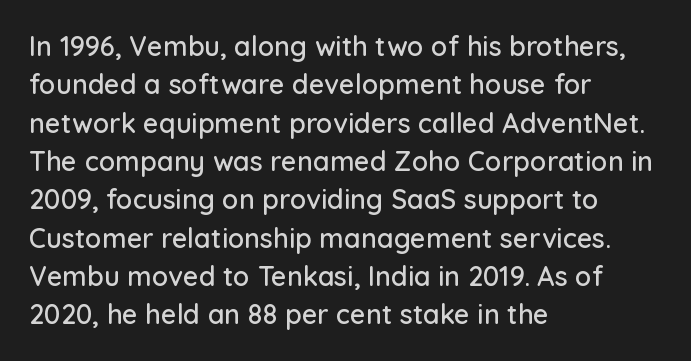
Compared with typical paragraphs, the rows here are spaced about the same. Posture: straight, roman, zero tilt. Inter-character spacing is left at the font's built-in metrics. The space beneath each line is pristine and unruled. The compositor pushed each line to the left boundary.
